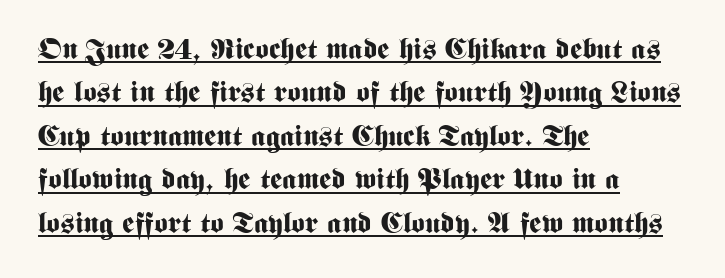
{"serif": "no", "italic": "no", "bold": "yes", "weight": "bold", "width": "condensed", "stroke_contrast": "medium", "x_height": "medium", "monospaced": "no", "underline": "yes", "align": "left", "line_spacing": "normal", "line_spacing_ratio": 1.5, "letter_spacing": "normal", "letter_spacing_em": 0.0, "glyph_px": 29}
